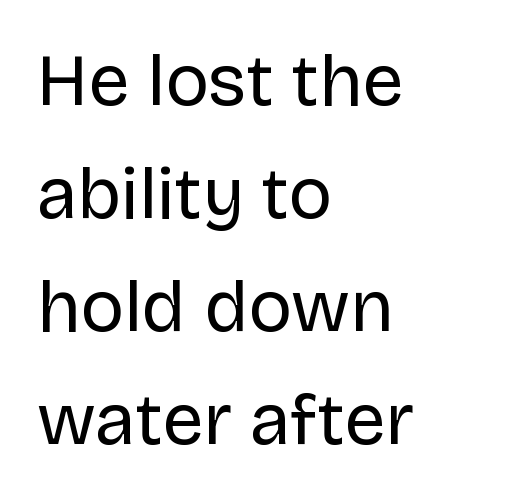
The image shows 73 px regular-weight sans-serif type, upright; set left-aligned, normal line spacing (1.55x), normal letter spacing, not underlined; low stroke contrast and a large x-height.
